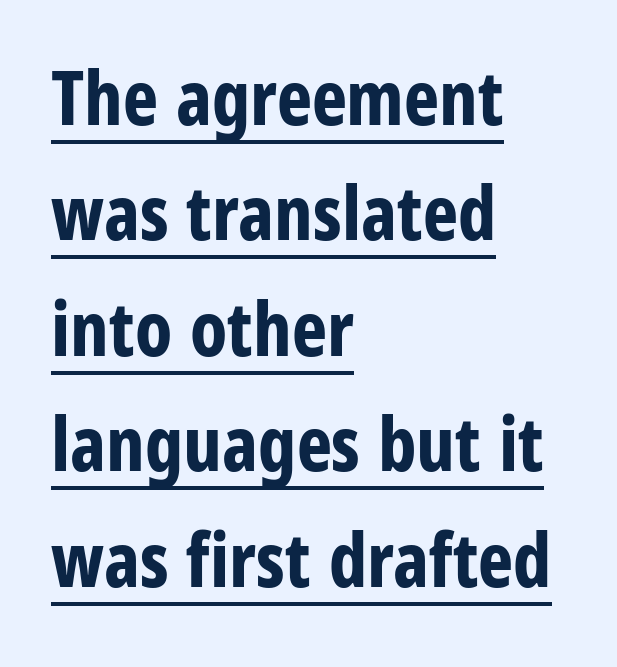
Q: Is the text bold? A: Yes.
Q: Is the text italic (slanted)? A: No, it is upright.
Q: Is the typeface a serif or a sans-serif typeface? A: Sans-serif.
Q: Is the text underlined? A: Yes.
Q: How is the paragraph aligned? A: Left-aligned.
Q: Is the spacing between letters normal or unusually wide? A: Normal.
Q: Is the spacing between lines tight, normal or loose? A: Normal.
Q: Width (condensed, normal, or wide)? A: Condensed.
Q: Stroke contrast? A: Low.
Q: x-height? A: Large.
Q: Monospaced? A: No.
